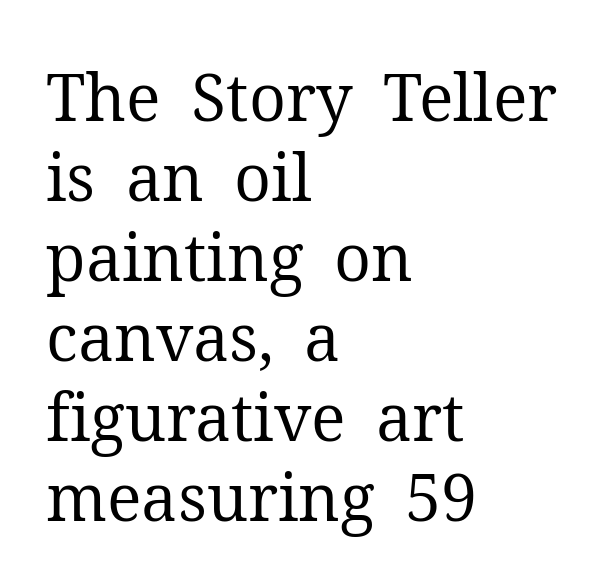
Q: Is the text bold? A: No.
Q: Is the text italic (slanted)? A: No, it is upright.
Q: Is the typeface a serif or a sans-serif typeface? A: Serif.
Q: Is the text underlined? A: No.
Q: How is the paragraph aligned? A: Left-aligned.
Q: Is the spacing between letters normal or unusually wide? A: Normal.
Q: Width (condensed, normal, or wide)? A: Normal.
Q: Stroke contrast? A: Medium.
Q: x-height? A: Medium.
Q: Monospaced? A: No.
